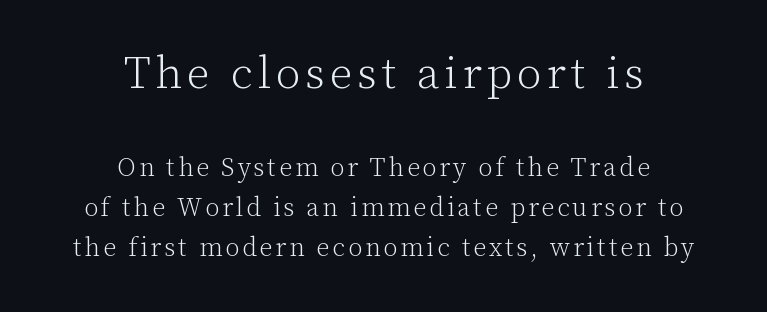
Honestly, there is no underline to notice here at all. Is this a fixed-width face? No — the glyphs have proportional, varying widths. Note: serifs present on the glyphs. Regular leading. Compare the two chunks: the upper has the greater cap height.
